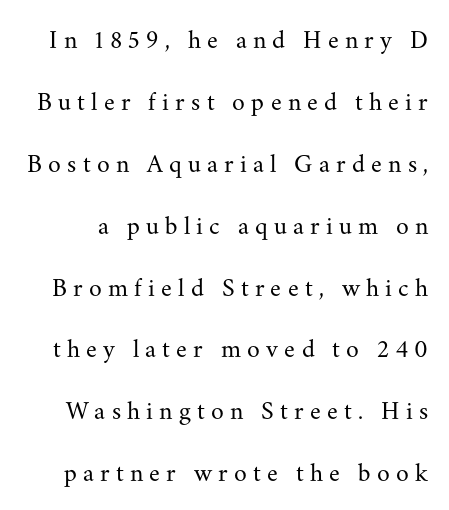
Q: Is the text bold? A: No.
Q: Is the text italic (slanted)? A: No, it is upright.
Q: Is the text underlined? A: No.
Q: Is the spacing between letters normal or unusually wide? A: Unusually wide.
Q: Is the spacing between lines tight, normal or loose? A: Loose.
